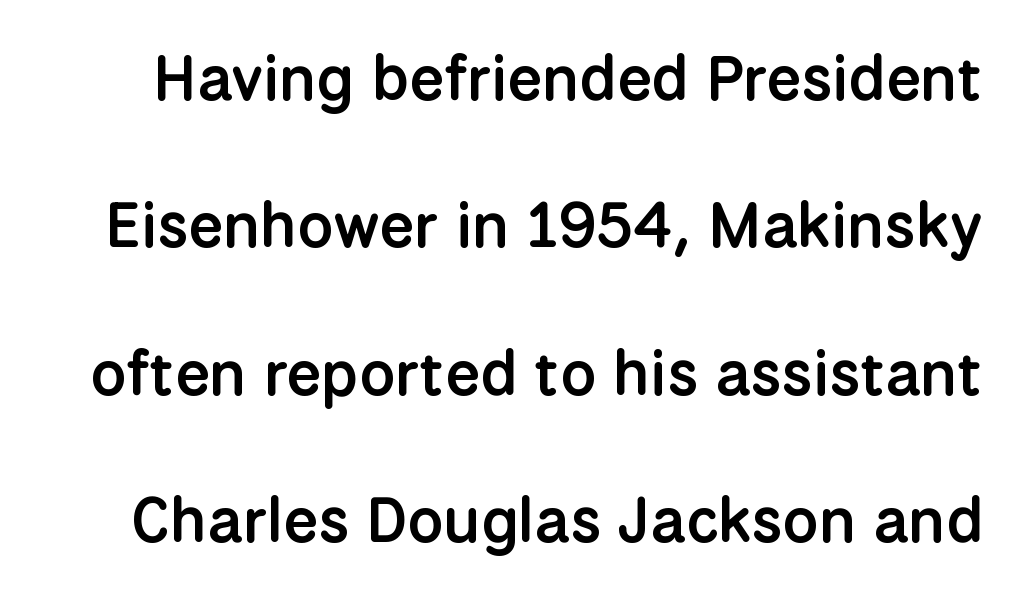
{"serif": "no", "italic": "no", "bold": "semi", "weight": "semibold", "width": "normal", "stroke_contrast": "low", "x_height": "medium", "monospaced": "no", "underline": "no", "line_spacing": "loose", "line_spacing_ratio": 2.34, "letter_spacing": "normal", "letter_spacing_em": 0.0, "glyph_px": 63}
